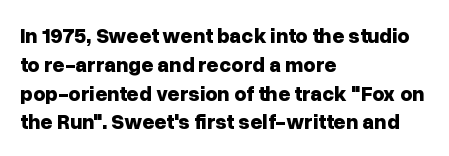
Q: Is the text bold? A: Yes.
Q: Is the text italic (slanted)? A: No, it is upright.
Q: Is the text underlined? A: No.
Q: How is the paragraph aligned? A: Left-aligned.
Q: Is the spacing between letters normal or unusually wide? A: Normal.
Q: Is the spacing between lines tight, normal or loose? A: Normal.
